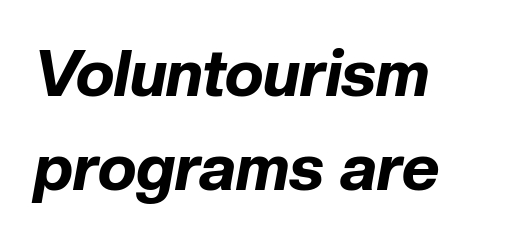
The image shows 65 px bold type, italic (leaning right); set left-aligned, normal line spacing (1.44x), normal letter spacing, not underlined; low stroke contrast and a medium x-height.
